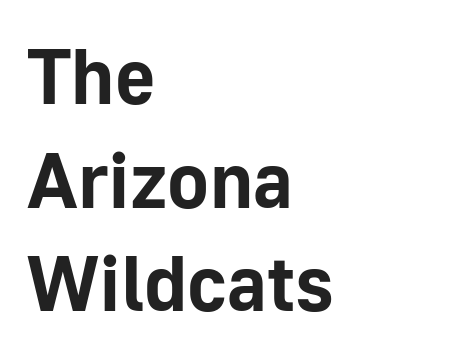
The rendering anchors every line to the left-hand side. No feet cap the strokes, marking this as sans-serif type. The passage shown is typed in a proportional face where columns would drift. Horizontal bands of white between lines are of average thickness.
